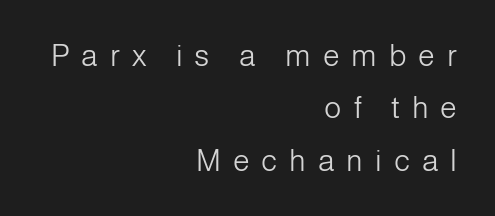
The image shows 30 px light sans-serif type, upright; set right-aligned, line spacing 1.75x, unusually wide letter spacing (+0.4 em), not underlined; low stroke contrast and a medium x-height.
